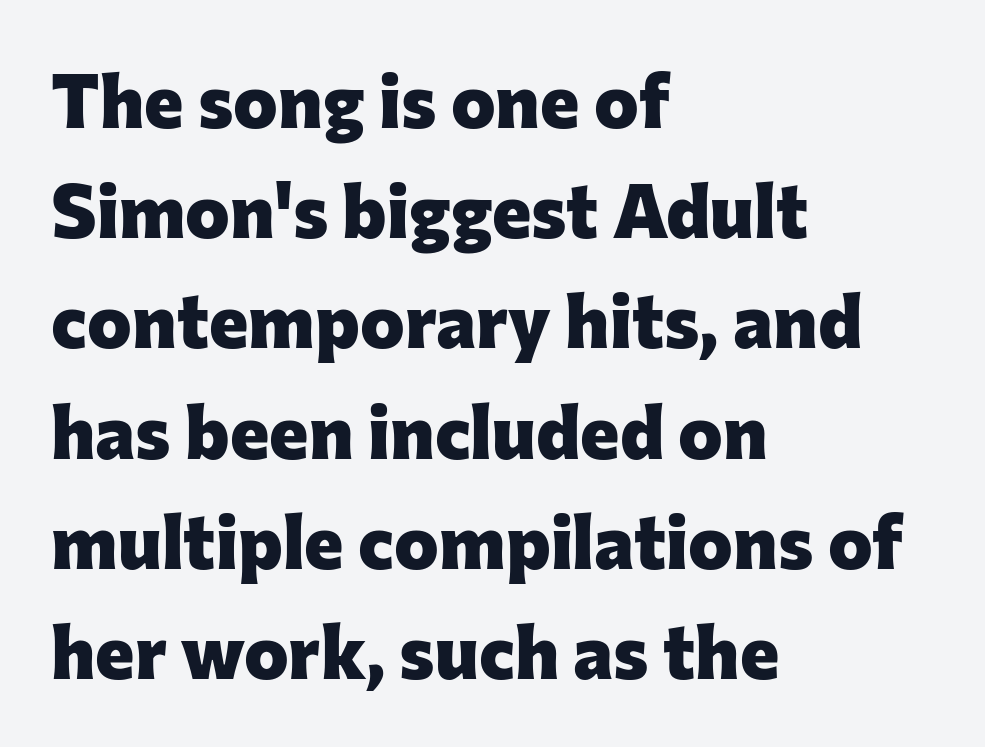
Baseline-to-baseline distance is the conventional proportion of letter height. The passage shown is typed in a proportional face where columns would drift. Is the type bold? Yes — the strokes are clearly thick and heavy. Leftover space on each line is placed entirely after the last word. Font category for this specimen: sans-serif. Students, note that the glyphs here touch the page at normal intervals.
